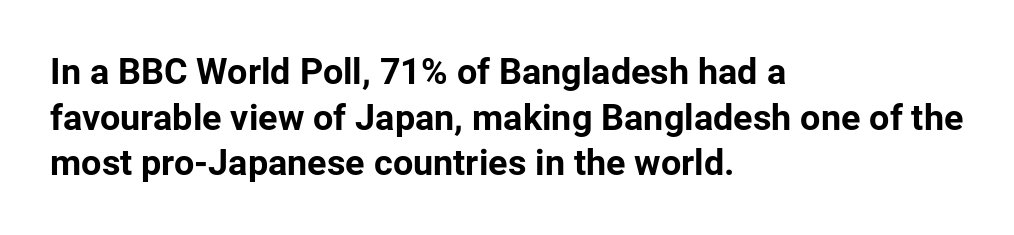
Q: Is the text bold? A: Yes.
Q: Is the text italic (slanted)? A: No, it is upright.
Q: Is the typeface a serif or a sans-serif typeface? A: Sans-serif.
Q: Is the text underlined? A: No.
Q: How is the paragraph aligned? A: Left-aligned.
Q: Is the spacing between letters normal or unusually wide? A: Normal.
Q: Is the spacing between lines tight, normal or loose? A: Normal.
Q: Width (condensed, normal, or wide)? A: Normal.
Q: Stroke contrast? A: Low.
Q: x-height? A: Medium.
Q: Monospaced? A: No.
